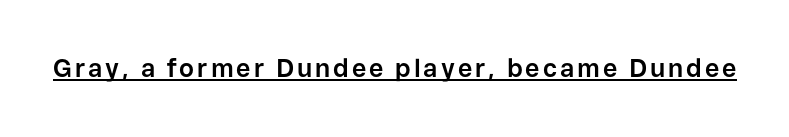
Q: Is the text bold? A: Yes.
Q: Is the text italic (slanted)? A: No, it is upright.
Q: Is the text underlined? A: Yes.
